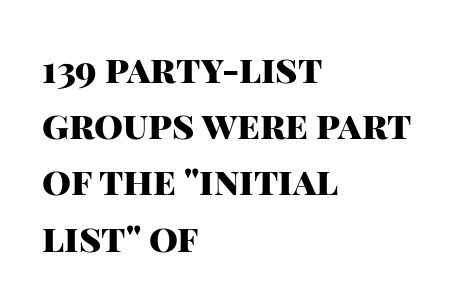
Q: Is the text bold? A: Yes.
Q: Is the text italic (slanted)? A: No, it is upright.
Q: Is the typeface a serif or a sans-serif typeface? A: Sans-serif.
Q: Is the text underlined? A: No.
Q: How is the paragraph aligned? A: Left-aligned.
Q: Is the spacing between letters normal or unusually wide? A: Normal.
Q: Is the spacing between lines tight, normal or loose? A: Normal.
Q: Width (condensed, normal, or wide)? A: Normal.
Q: Stroke contrast? A: High.
Q: x-height? A: Large.
Q: Monospaced? A: No.
